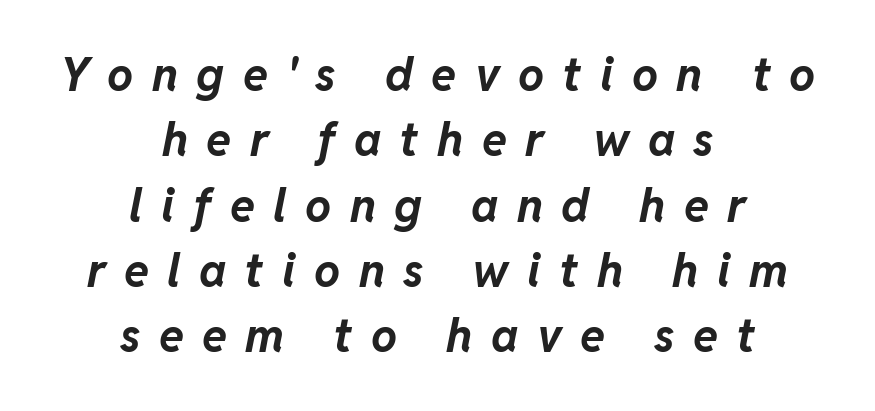
{"italic": "yes", "lean": "right", "slant_degrees": 11, "bold": "yes", "weight": "bold", "width": "normal", "stroke_contrast": "low", "x_height": "medium", "monospaced": "no", "underline": "no", "align": "center", "line_spacing": "normal", "line_spacing_ratio": 1.42, "letter_spacing": "wide", "letter_spacing_em": 0.4, "glyph_px": 46}
